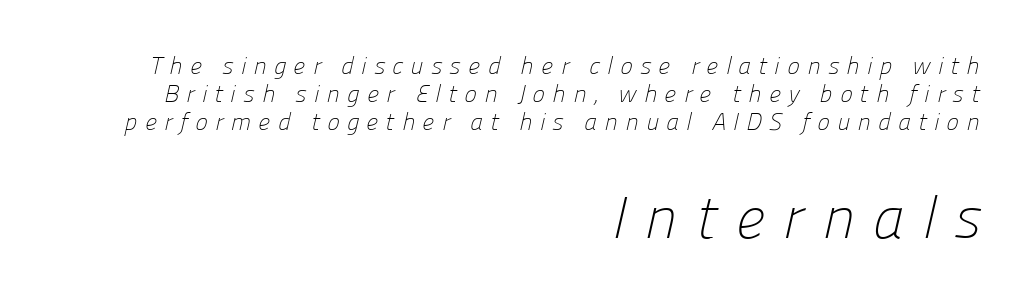
{"serif": "no", "bold": "no", "weight": "light", "width": "normal", "stroke_contrast": "low", "x_height": "medium", "monospaced": "no", "underline": "no", "align": "right", "line_spacing_ratio": 1.16, "letter_spacing": "wide", "letter_spacing_em": 0.3, "larger_block": "second", "size_ratio": 2.46, "glyph_px": 59}
